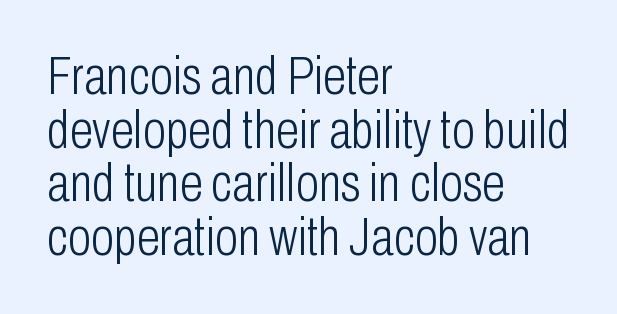
{"serif": "no", "italic": "no", "bold": "no", "weight": "light", "width": "condensed", "stroke_contrast": "low", "x_height": "medium", "monospaced": "no", "underline": "no", "align": "left", "line_spacing": "tight", "line_spacing_ratio": 1.01, "letter_spacing": "normal", "letter_spacing_em": 0.0, "glyph_px": 53}
